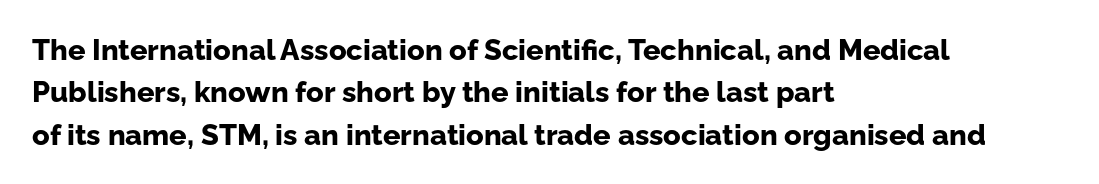
The image shows 29 px bold sans-serif type, upright; set left-aligned, normal line spacing (1.46x), normal letter spacing, not underlined; low stroke contrast and a medium x-height.
